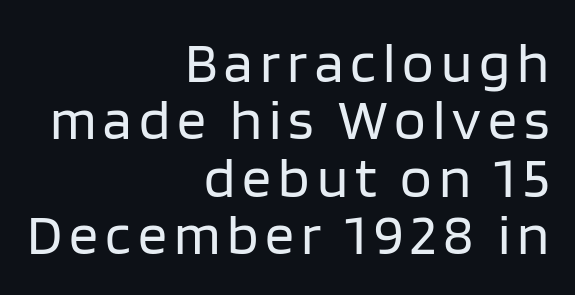
{"serif": "no", "italic": "no", "bold": "no", "weight": "regular", "width": "normal", "stroke_contrast": "low", "x_height": "large", "monospaced": "no", "underline": "no", "align": "right", "line_spacing": "tight", "line_spacing_ratio": 0.99, "glyph_px": 58}
